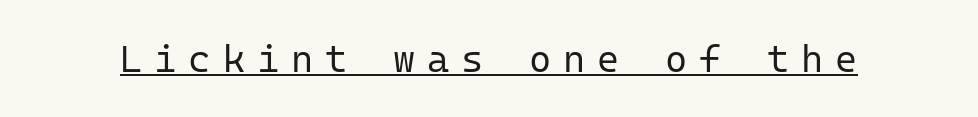
The image shows 38 px regular-weight sans-serif type, upright, monospaced; set unusually wide letter spacing (+0.31 em), underlined; low stroke contrast and a medium x-height.
